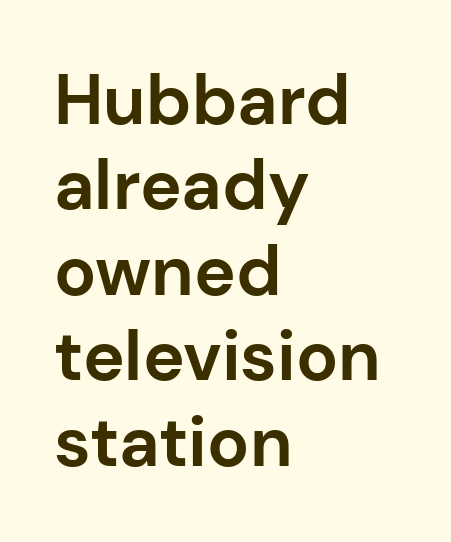
The gaps between neighbouring characters are ordinary and unremarkable. A roman cut, with each character standing at attention. Beneath every word, the page is bare. This rendering uses left alignment, leaving the right contour irregular. Each glyph is drawn with heavy, bold strokes.
